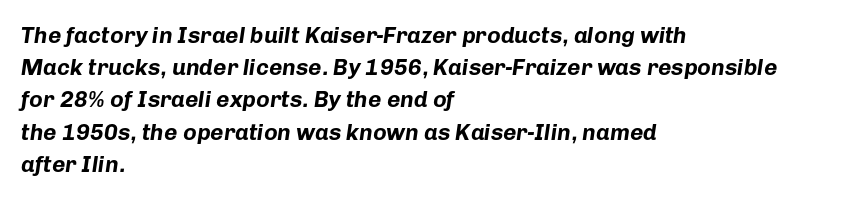
Q: Is the text bold? A: Yes.
Q: Is the text italic (slanted)? A: Yes, it leans right by about 8 degrees.
Q: Is the text underlined? A: No.
Q: How is the paragraph aligned? A: Left-aligned.
Q: Is the spacing between letters normal or unusually wide? A: Normal.
Q: Is the spacing between lines tight, normal or loose? A: Normal.
